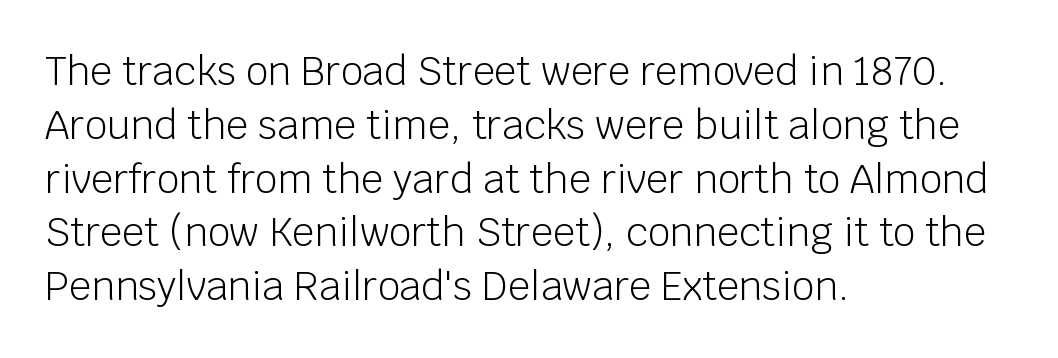
Q: Is the text bold? A: No.
Q: Is the text italic (slanted)? A: No, it is upright.
Q: Is the typeface a serif or a sans-serif typeface? A: Sans-serif.
Q: Is the text underlined? A: No.
Q: How is the paragraph aligned? A: Left-aligned.
Q: Is the spacing between letters normal or unusually wide? A: Normal.
Q: Is the spacing between lines tight, normal or loose? A: Normal.
Q: Width (condensed, normal, or wide)? A: Normal.
Q: Stroke contrast? A: Low.
Q: x-height? A: Large.
Q: Monospaced? A: No.
